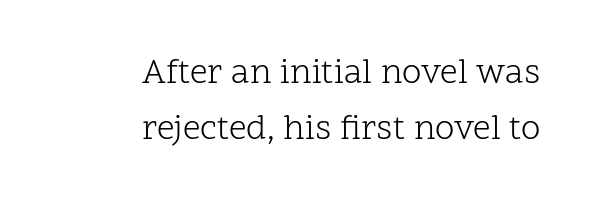
Normally led — the rows are evenly, conventionally spaced. Proportional: the letters do not fall into vertical columns. The passage shown is not underscored anywhere. No heavy texture on the line: the type isn't bold. The setting favours the right margin, as signatures and pull-quotes sometimes do.
